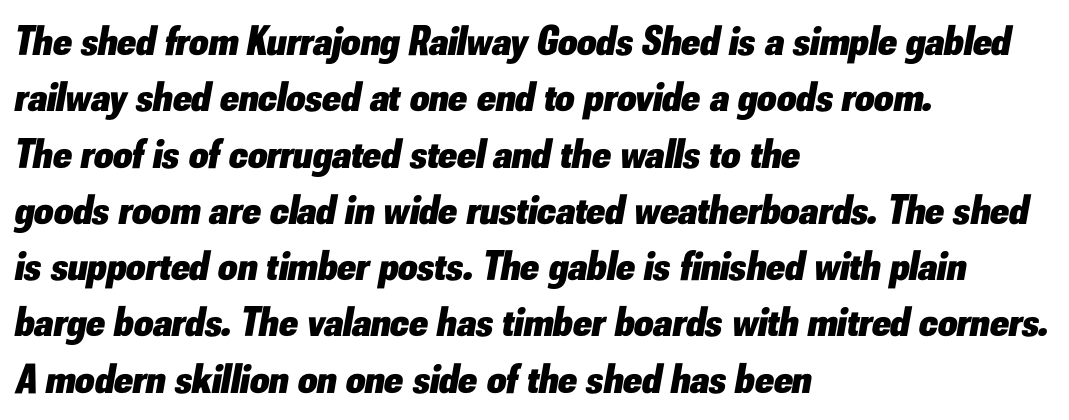
Honestly, the letter spacing is just normal — you wouldn't notice it. Bold? Absolutely — the strokes are thick and heavy. Each new line begins a customary step beneath the previous one. Is the block centered? No — it sits flush against the left margin.
